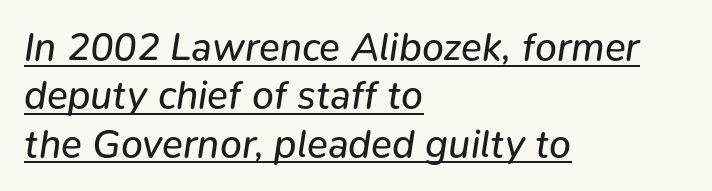
Q: Is the text bold? A: No.
Q: Is the text italic (slanted)? A: Yes, it leans right by about 9 degrees.
Q: Is the text underlined? A: Yes.
Q: How is the paragraph aligned? A: Left-aligned.
Q: Is the spacing between letters normal or unusually wide? A: Normal.
Q: Width (condensed, normal, or wide)? A: Normal.
Q: Stroke contrast? A: Low.
Q: x-height? A: Medium.
Q: Monospaced? A: No.
